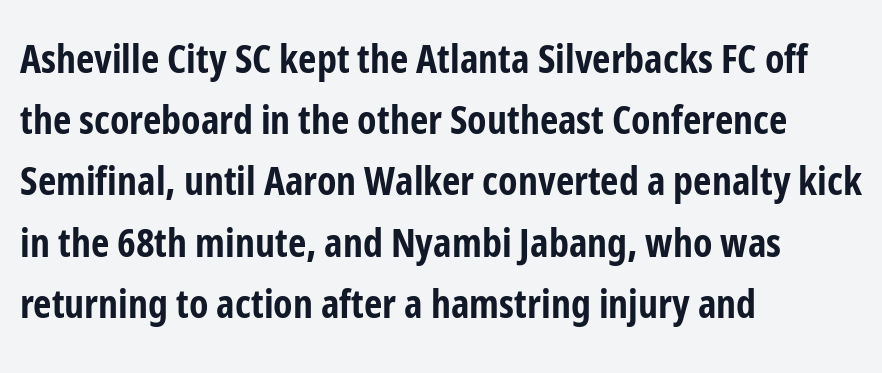
Q: Is the text bold? A: Yes.
Q: Is the text italic (slanted)? A: No, it is upright.
Q: Is the typeface a serif or a sans-serif typeface? A: Sans-serif.
Q: Is the text underlined? A: No.
Q: How is the paragraph aligned? A: Left-aligned.
Q: Is the spacing between letters normal or unusually wide? A: Normal.
Q: Is the spacing between lines tight, normal or loose? A: Normal.
Q: Width (condensed, normal, or wide)? A: Condensed.
Q: Stroke contrast? A: Low.
Q: x-height? A: Medium.
Q: Monospaced? A: No.
